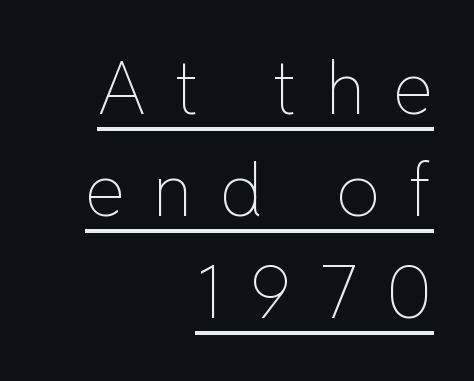
{"italic": "no", "bold": "no", "weight": "thin", "width": "normal", "stroke_contrast": "low", "x_height": "medium", "monospaced": "no", "underline": "yes", "align": "right", "line_spacing": "normal", "line_spacing_ratio": 1.42, "letter_spacing": "wide", "letter_spacing_em": 0.39, "glyph_px": 72}
